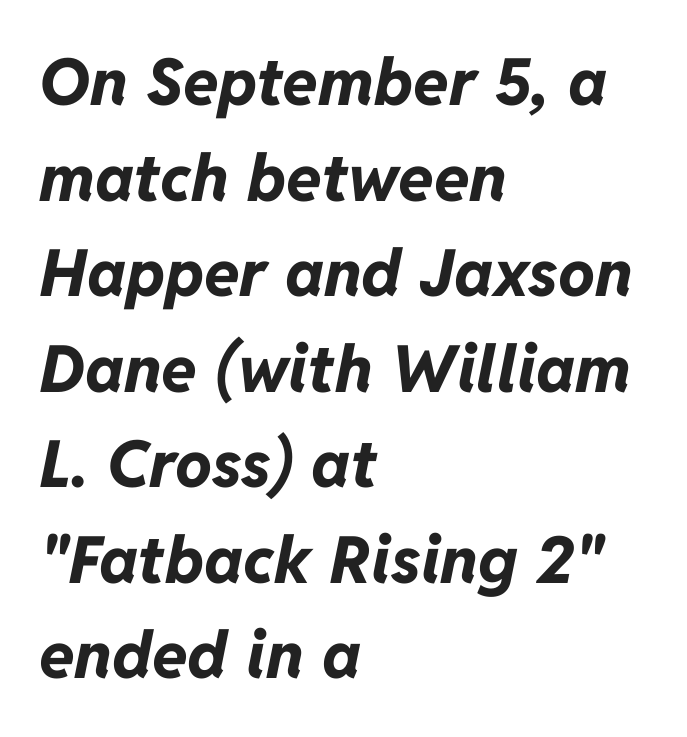
The image shows 65 px bold type, italic (leaning right); set left-aligned, normal line spacing (1.47x), normal letter spacing, not underlined; low stroke contrast and a medium x-height.
